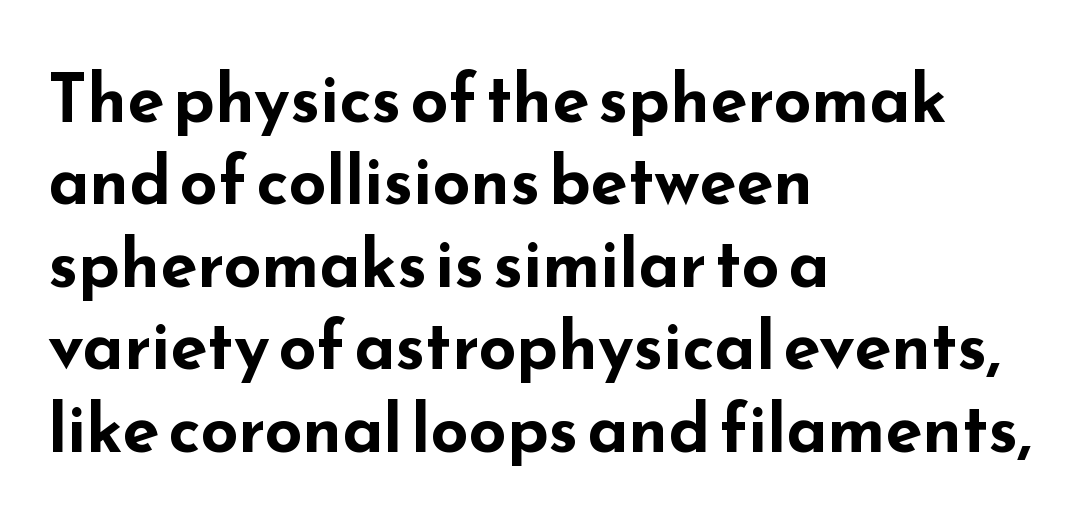
Q: Is the text bold? A: Yes.
Q: Is the text italic (slanted)? A: No, it is upright.
Q: Is the typeface a serif or a sans-serif typeface? A: Sans-serif.
Q: Is the text underlined? A: No.
Q: How is the paragraph aligned? A: Left-aligned.
Q: Is the spacing between letters normal or unusually wide? A: Normal.
Q: Width (condensed, normal, or wide)? A: Wide.
Q: Stroke contrast? A: Low.
Q: x-height? A: Small.
Q: Monospaced? A: No.
